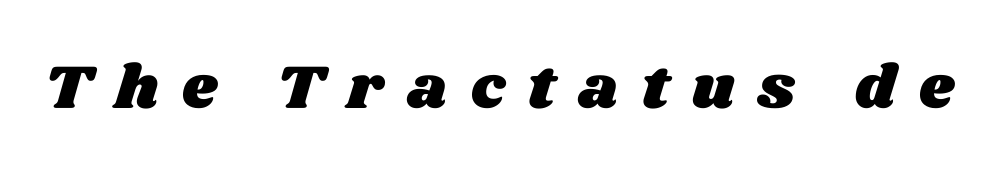
{"width": "wide", "stroke_contrast": "medium", "x_height": "large", "monospaced": "no", "underline": "no", "letter_spacing": "wide", "letter_spacing_em": 0.38, "glyph_px": 62}
